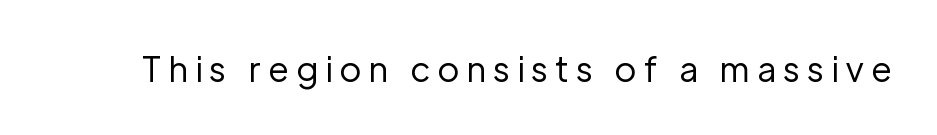
Proportional: the letters do not fall into vertical columns. Quick note: not italic, upright. In terms of letterform style, serifs are entirely absent. Check the space under the baseline: it is left empty.
